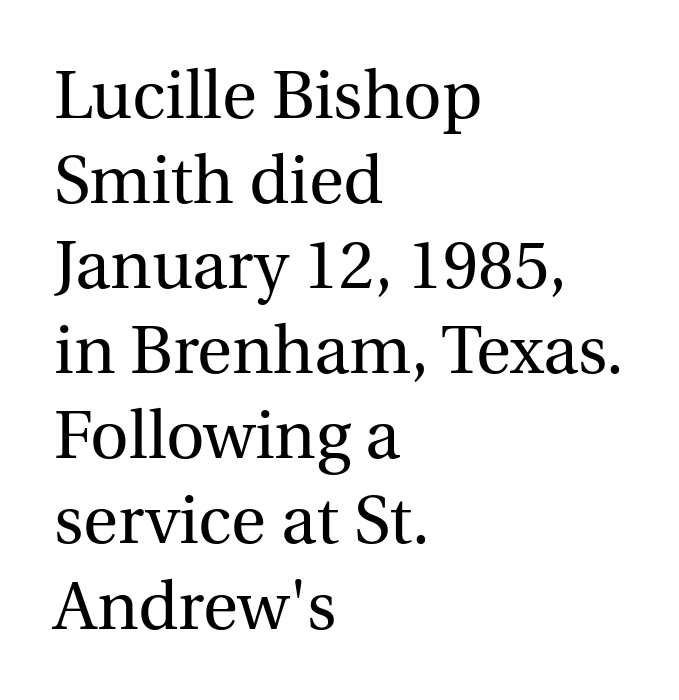
The image shows 67 px regular-weight serif type, upright; set left-aligned, normal line spacing (1.27x), normal letter spacing, not underlined; a medium x-height.
